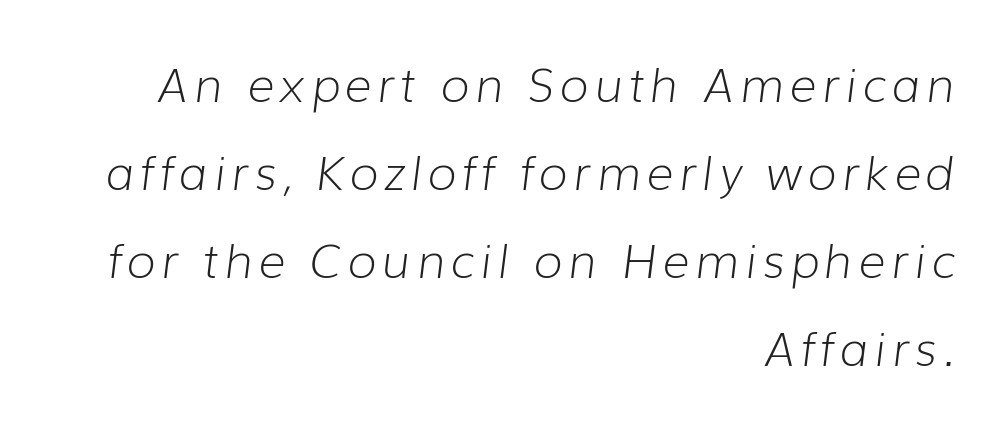
If you drew a ruler down the right edge, every line would touch it. Each letter keeps its own natural width here, so spacing adapts to shape. Looking at the ascenders, they clearly lean. Is this a heavy cut? Hardly; it is regular or lighter. The gap between lines stays unmarked.
